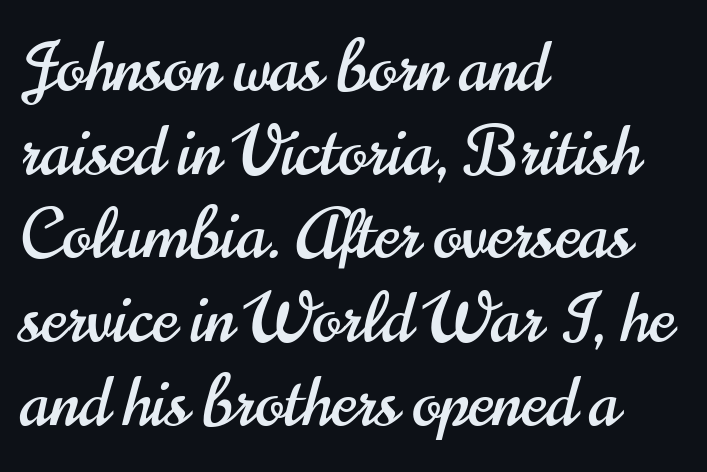
{"serif": "no", "width": "condensed", "stroke_contrast": "high", "x_height": "small", "monospaced": "no", "underline": "no", "align": "left", "line_spacing_ratio": 1.23, "letter_spacing": "normal", "letter_spacing_em": 0.0, "glyph_px": 68}
